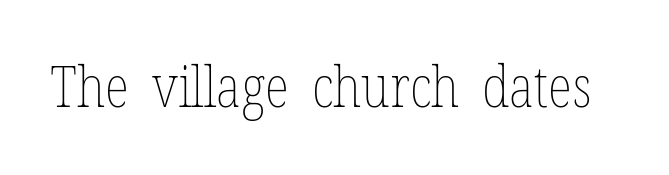
{"italic": "no", "bold": "no", "weight": "thin", "width": "condensed", "stroke_contrast": "low", "x_height": "medium", "monospaced": "no", "underline": "no", "letter_spacing": "normal", "letter_spacing_em": 0.0, "glyph_px": 57}
